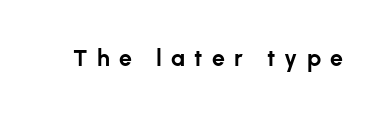
The image shows 23 px bold type, upright; set unusually wide letter spacing (+0.4 em), not underlined.
